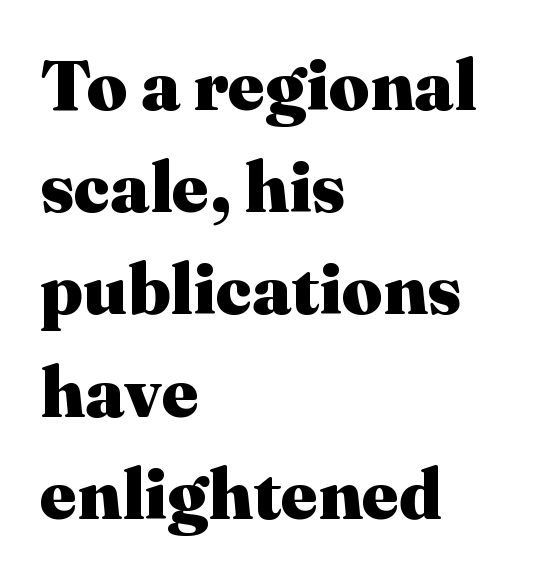
{"serif": "yes", "italic": "no", "bold": "yes", "weight": "heavy", "width": "normal", "stroke_contrast": "medium", "x_height": "medium", "monospaced": "no", "underline": "no", "align": "left", "line_spacing": "normal", "line_spacing_ratio": 1.44, "letter_spacing": "normal", "letter_spacing_em": 0.0, "glyph_px": 71}
